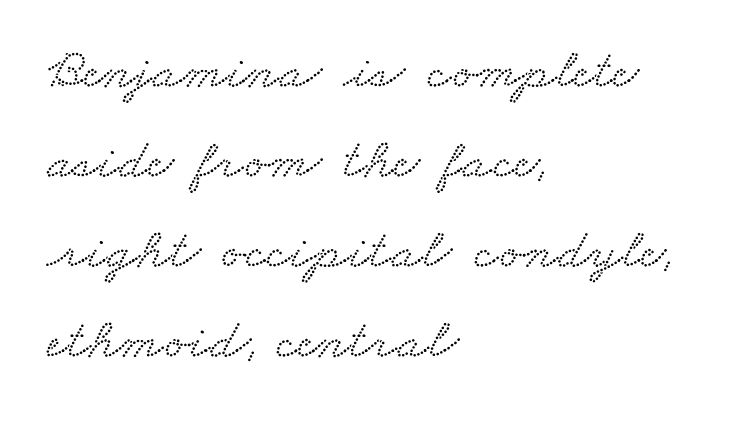
{"serif": "yes", "width": "wide", "stroke_contrast": "low", "x_height": "small", "monospaced": "no", "underline": "no", "align": "left", "line_spacing": "normal", "line_spacing_ratio": 1.58, "letter_spacing": "normal", "letter_spacing_em": 0.0, "glyph_px": 57}
